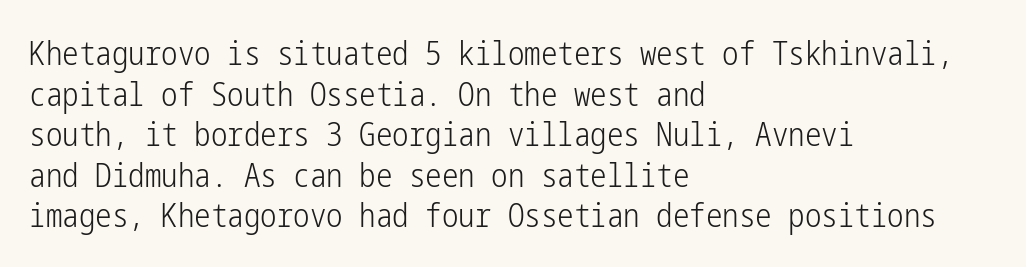
Look at the tracking — it's just the regular setting, nothing added. Stroke mass is kept to a normal reading level or below. The type family on display is of the sans-serif kind. Notice how the passage keeps a crisp vertical edge on the left only.
